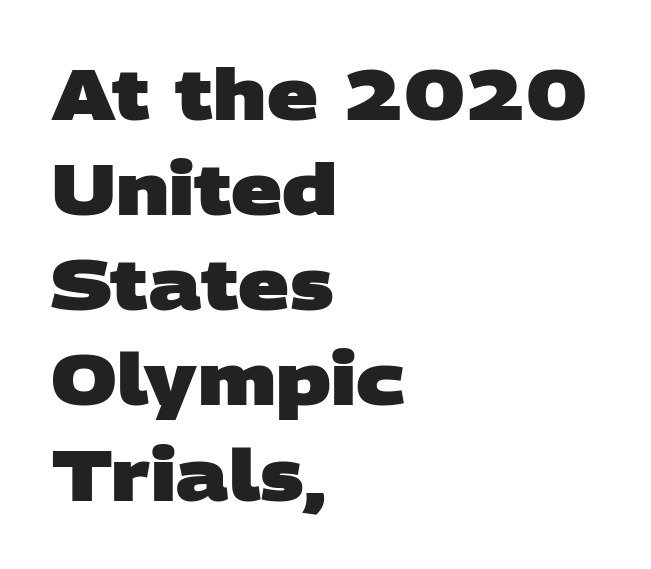
Short and long lines alike share a common starting point at left. Each letter's strokes conclude bluntly, with no projecting serifs. The foot of each line stays bare and open. What stands out about the letter spacing? Nothing — it is the standard amount. Baseline-to-baseline distance is the conventional proportion of letter height. Heft: maximum for text — a bold.
